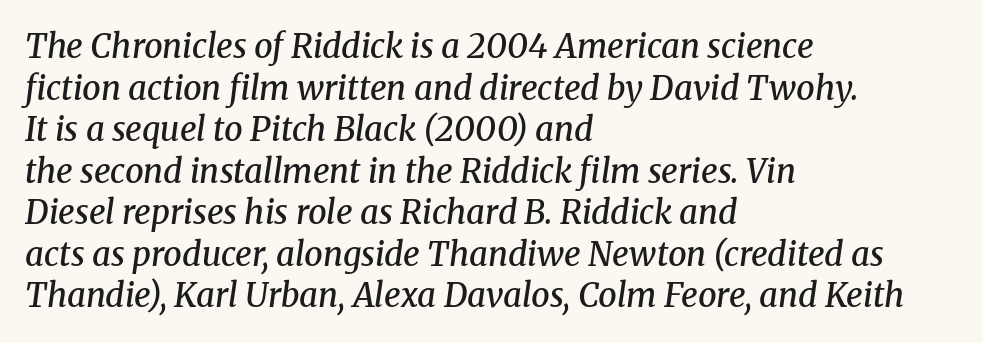
The font is running at a semibold setting, under full bold. The glyphs are unaccompanied by any horizontal stroke below them. Each line starts at the same left margin while the right side varies. In terms of posture, this sample is oblique. Each letter's strokes conclude with small projecting serifs. How would I describe the line gaps? Plain and ordinary.
